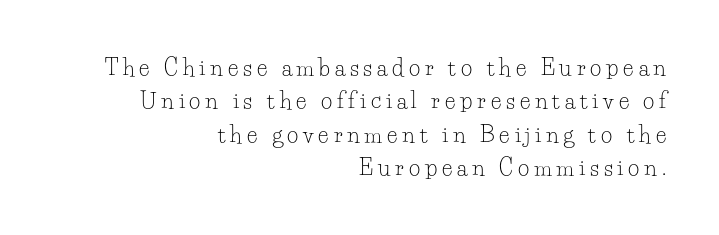
Q: Is the text bold? A: No.
Q: Is the text italic (slanted)? A: No, it is upright.
Q: Is the text underlined? A: No.
Q: How is the paragraph aligned? A: Right-aligned.
Q: Is the spacing between letters normal or unusually wide? A: Unusually wide.
Q: Is the spacing between lines tight, normal or loose? A: Normal.
